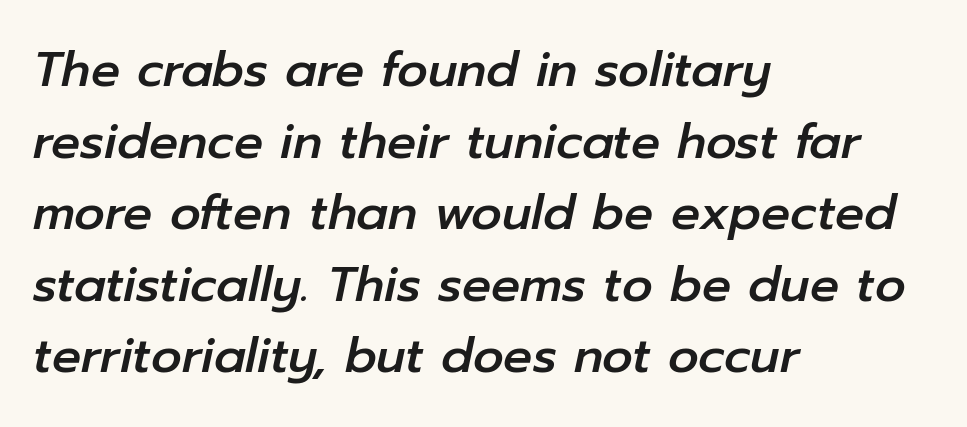
The area under the type is left untouched. Each new line begins a customary step beneath the previous one. The paragraph shown leans on its left margin. Inter-character spacing is left at the font's built-in metrics.
